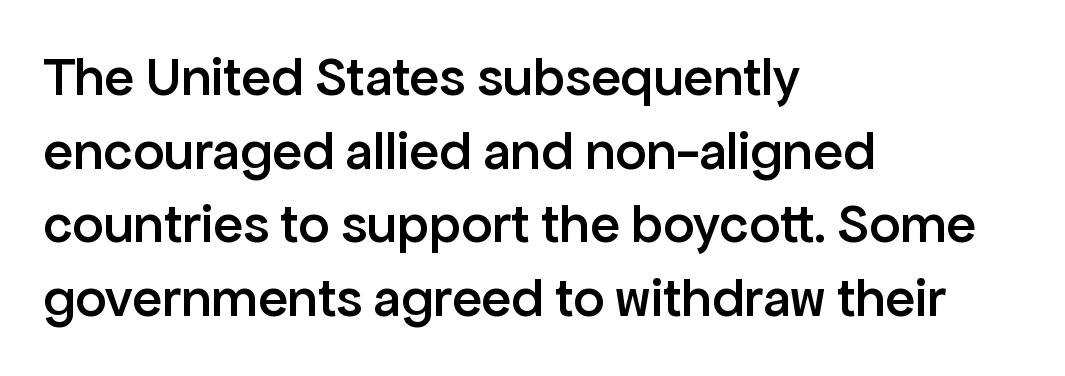
Regarding serifs, this sample does without them. Compared with typical paragraphs, the rows here are spaced about the same. Inter-character spacing is left at the font's built-in metrics. Where is the straight margin? On the left. Is this a fixed-width face? No — the glyphs have proportional, varying widths. Just letters on the line, the space beneath them empty.
